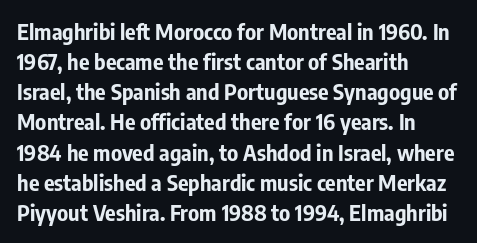
The image shows 22 px bold type, upright; set left-aligned, normal line spacing (1.37x), normal letter spacing, not underlined.
